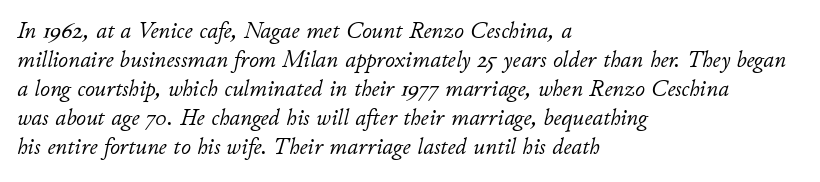
The strokes carry an ordinary text weight at most. The gap between lines stays unmarked. Leftover space on each line is placed entirely after the last word. Caption: standard tracking, unaltered.
